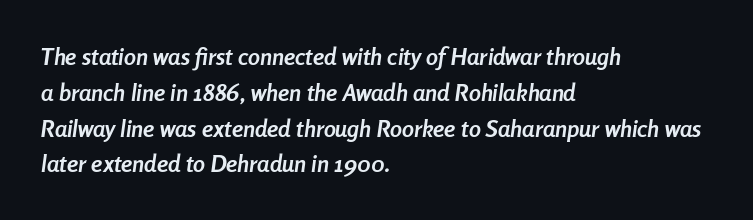
Q: Is the text bold? A: Yes.
Q: Is the text italic (slanted)? A: Yes, it leans right by about 8 degrees.
Q: Is the text underlined? A: No.
Q: How is the paragraph aligned? A: Left-aligned.
Q: Is the spacing between letters normal or unusually wide? A: Normal.
Q: Is the spacing between lines tight, normal or loose? A: Normal.
